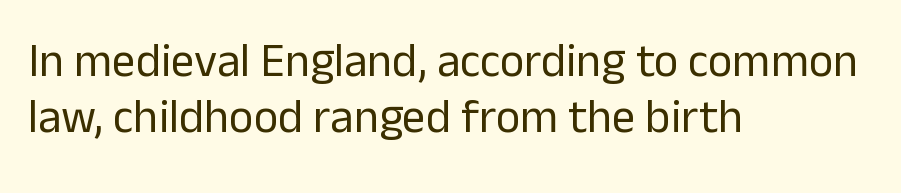
Quick note: not italic, upright. The passage shown is typed in a proportional face where columns would drift. Horizontal alignment here is leftward, the default for most running prose. The typesetting does not lean heavy: it is not bold.
